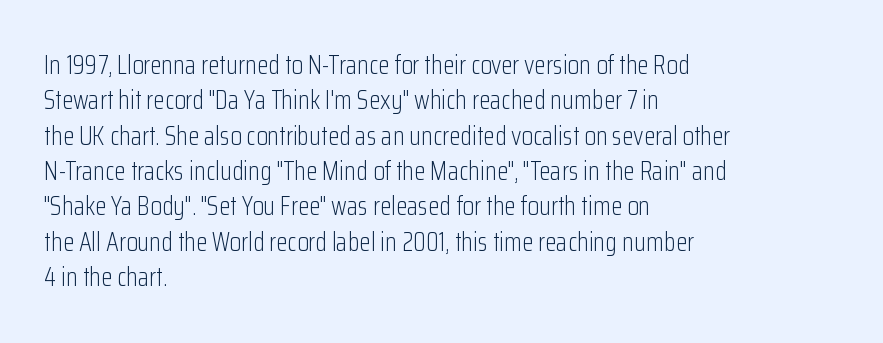
The image shows 26 px text type, upright; set left-aligned, normal line spacing (1.36x), normal letter spacing, not underlined.
